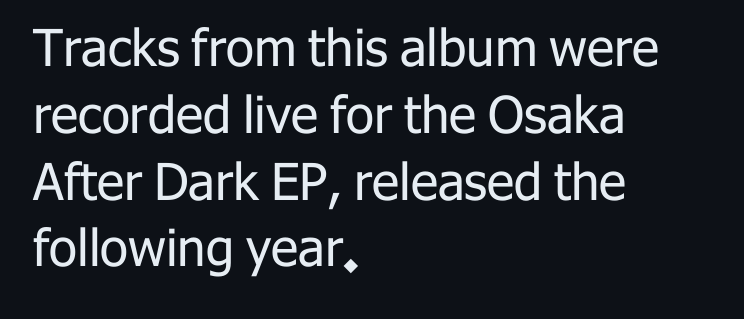
Check the space under the baseline: it is left empty. Each word holds together tightly as a unit, with standard inter-letter gaps. Casual observation: everything's shoved over to the left. The characters are drawn with everyday or finer stroke widths.
